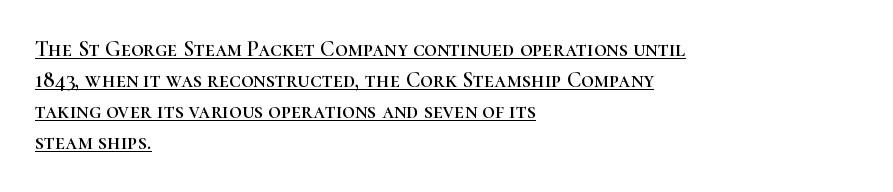
Q: Is the text italic (slanted)? A: No, it is upright.
Q: Is the text underlined? A: Yes.
Q: How is the paragraph aligned? A: Left-aligned.
Q: Is the spacing between letters normal or unusually wide? A: Normal.
Q: Is the spacing between lines tight, normal or loose? A: Normal.
